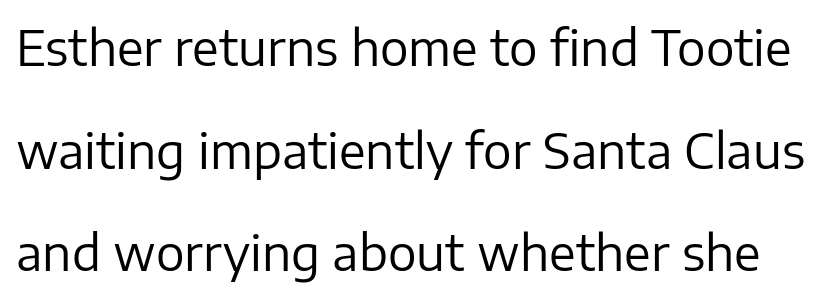
Q: Is the text bold? A: No.
Q: Is the text italic (slanted)? A: No, it is upright.
Q: Is the typeface a serif or a sans-serif typeface? A: Sans-serif.
Q: Is the text underlined? A: No.
Q: Is the spacing between letters normal or unusually wide? A: Normal.
Q: Is the spacing between lines tight, normal or loose? A: Loose.
Q: Width (condensed, normal, or wide)? A: Normal.
Q: Stroke contrast? A: Low.
Q: x-height? A: Medium.
Q: Monospaced? A: No.
